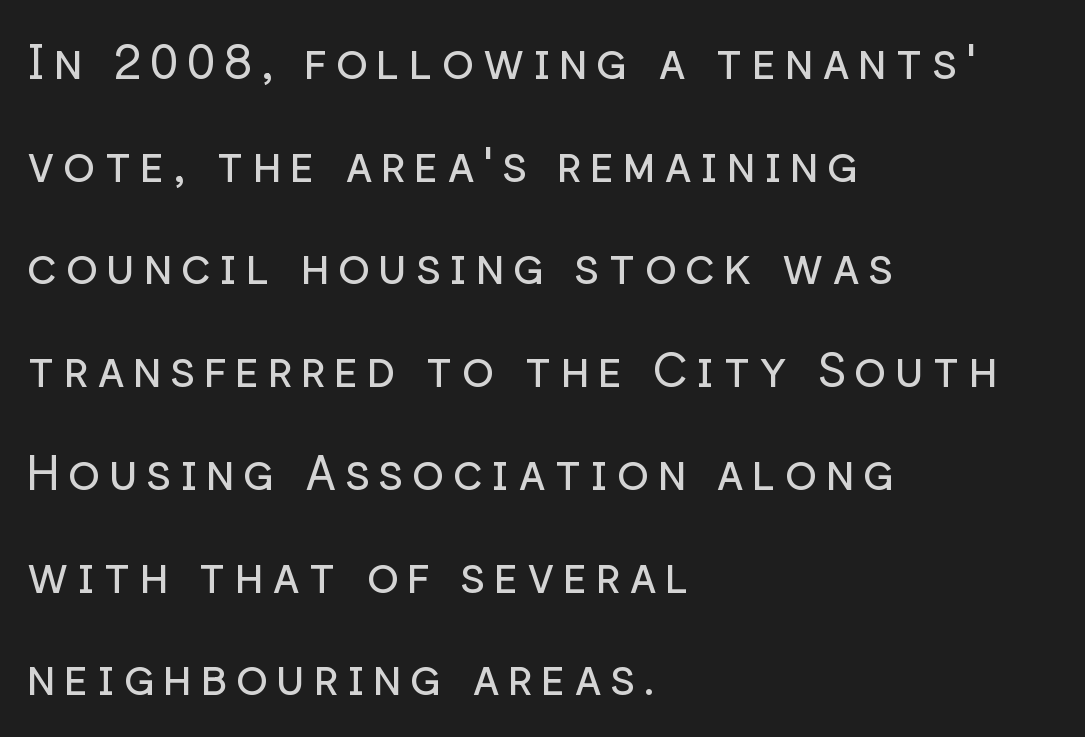
The image shows 48 px regular-weight sans-serif type, upright; set left-aligned, loose line spacing (2.14x), not underlined; low stroke contrast and a medium x-height.
